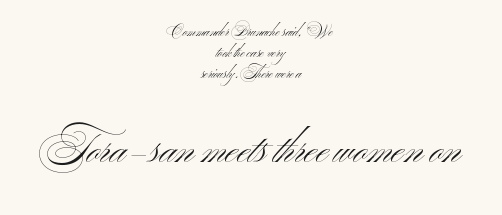
The image shows 41 px light, wide sans-serif type; set centered, normal line spacing (1.49x), normal letter spacing, not underlined; the second (bottom) block is 2.93x larger; medium stroke contrast and a small x-height.
